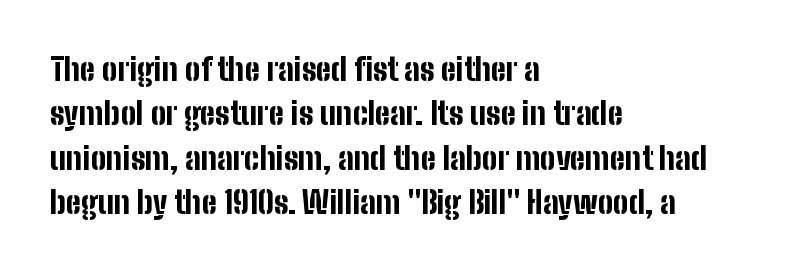
The image shows 31 px bold, condensed sans-serif type, upright; set left-aligned, normal line spacing (1.43x), normal letter spacing, not underlined; low stroke contrast and a medium x-height.
